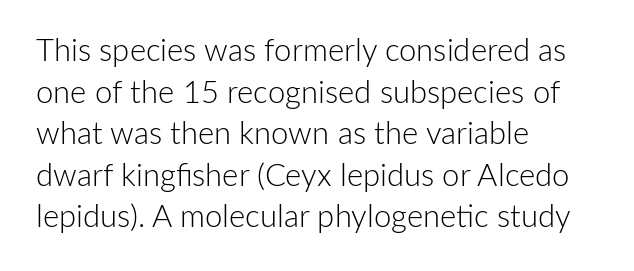
{"serif": "no", "italic": "no", "bold": "no", "weight": "light", "width": "normal", "stroke_contrast": "low", "x_height": "medium", "monospaced": "no", "underline": "no", "align": "left", "line_spacing": "normal", "line_spacing_ratio": 1.34, "letter_spacing": "normal", "letter_spacing_em": 0.0, "glyph_px": 31}
